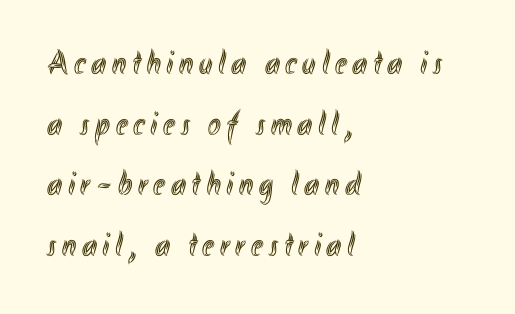
{"width": "condensed", "x_height": "small", "monospaced": "no", "underline": "no", "align": "left", "line_spacing_ratio": 1.78, "glyph_px": 34}
